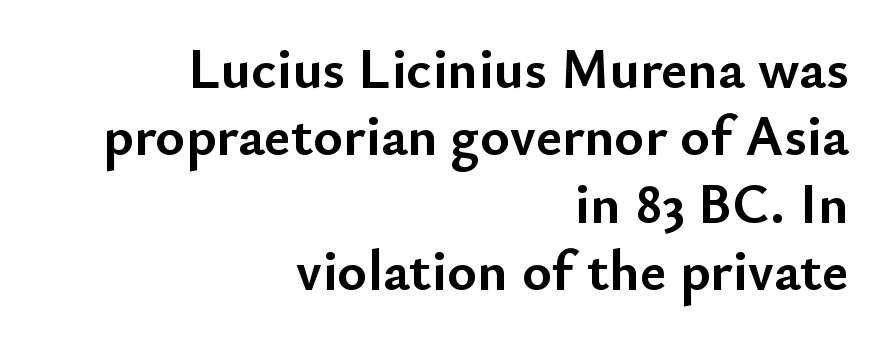
The image shows 57 px semibold sans-serif type, upright; set right-aligned, line spacing 1.18x, normal letter spacing, not underlined; low stroke contrast and a small x-height.
